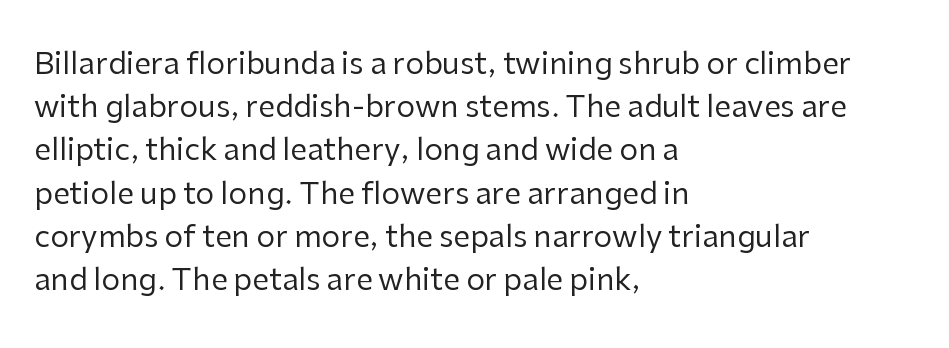
Nope, not italic — everything's standing straight. The rendering shows plain stroke endings on the letterforms — a sans-serif design. Evenly set lines give the paragraph a standard silhouette. Letters rest on an invisible, unmarked baseline.
